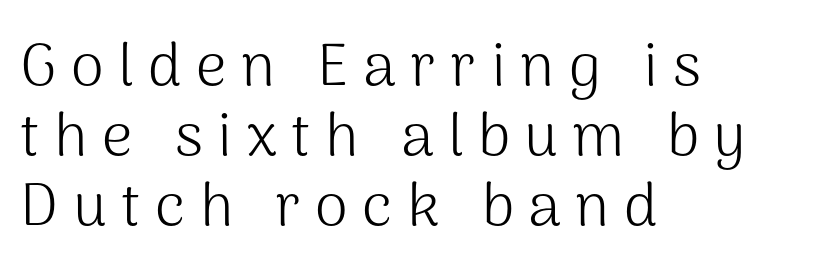
{"serif": "no", "italic": "no", "bold": "no", "weight": "light", "width": "normal", "stroke_contrast": "medium", "x_height": "medium", "monospaced": "no", "underline": "no", "align": "left", "line_spacing_ratio": 1.17, "letter_spacing": "wide", "letter_spacing_em": 0.24, "glyph_px": 60}
